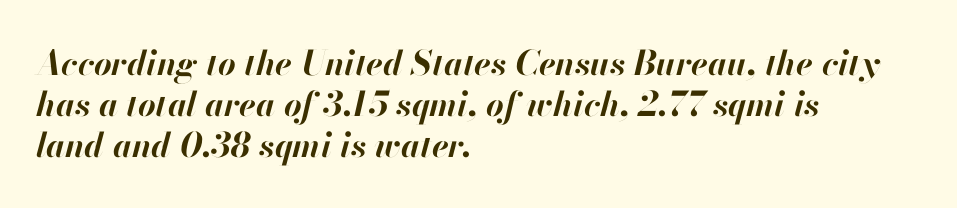
Q: Is the text bold? A: Yes.
Q: Is the text italic (slanted)? A: Yes, it leans right by about 13 degrees.
Q: Is the text underlined? A: No.
Q: How is the paragraph aligned? A: Left-aligned.
Q: Is the spacing between letters normal or unusually wide? A: Normal.
Q: Width (condensed, normal, or wide)? A: Normal.
Q: Stroke contrast? A: High.
Q: x-height? A: Small.
Q: Monospaced? A: No.
